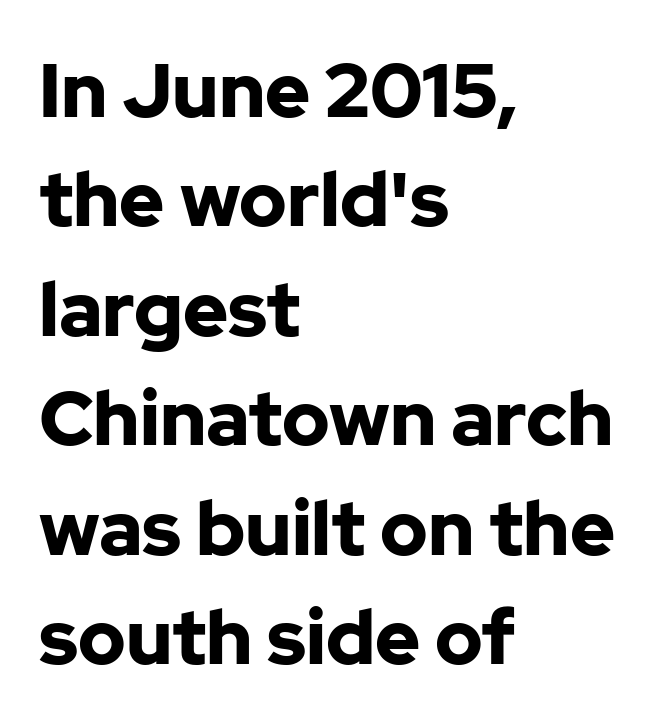
The rendering anchors every line to the left-hand side. Lines of text with bare space underneath. Reading down the column, the eye jumps a familiar distance to each next line. The face used here is proportionally spaced, like ordinary book or web type. The passage shown is typeset with a sans-serif family. Nope, not italic — everything's standing straight.
